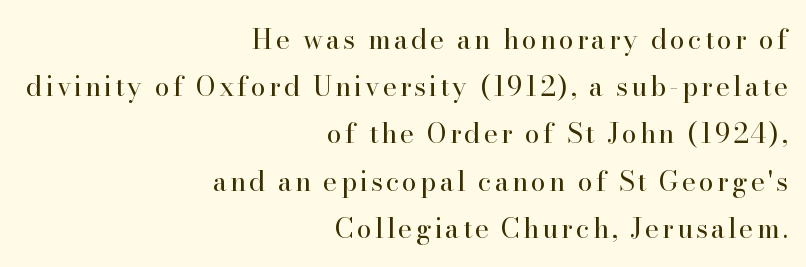
Q: Is the text bold? A: No.
Q: Is the text italic (slanted)? A: No, it is upright.
Q: Is the text underlined? A: No.
Q: How is the paragraph aligned? A: Right-aligned.
